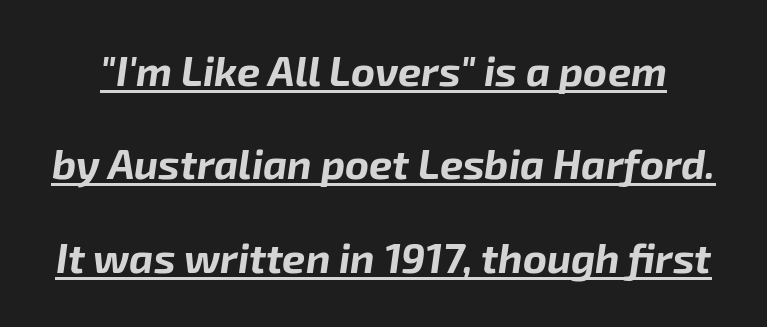
{"italic": "yes", "lean": "right", "slant_degrees": 8, "bold": "yes", "weight": "bold", "width": "normal", "stroke_contrast": "low", "x_height": "medium", "monospaced": "no", "underline": "yes", "line_spacing": "loose", "line_spacing_ratio": 2.28, "letter_spacing": "normal", "letter_spacing_em": 0.0, "glyph_px": 41}
